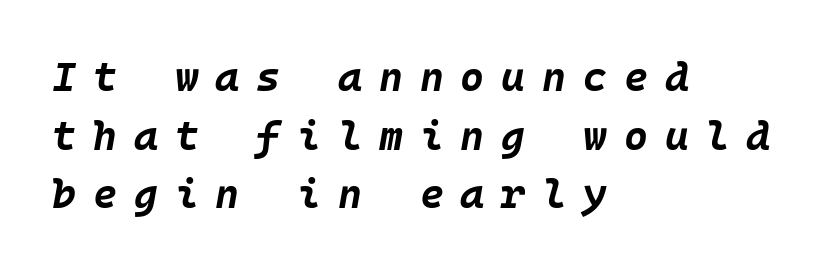
Q: Is the text bold? A: Yes.
Q: Is the text italic (slanted)? A: Yes, it leans right by about 10 degrees.
Q: Is the text underlined? A: No.
Q: How is the paragraph aligned? A: Left-aligned.
Q: Is the spacing between letters normal or unusually wide? A: Unusually wide.
Q: Is the spacing between lines tight, normal or loose? A: Normal.
Q: Width (condensed, normal, or wide)? A: Normal.
Q: Stroke contrast? A: Low.
Q: x-height? A: Large.
